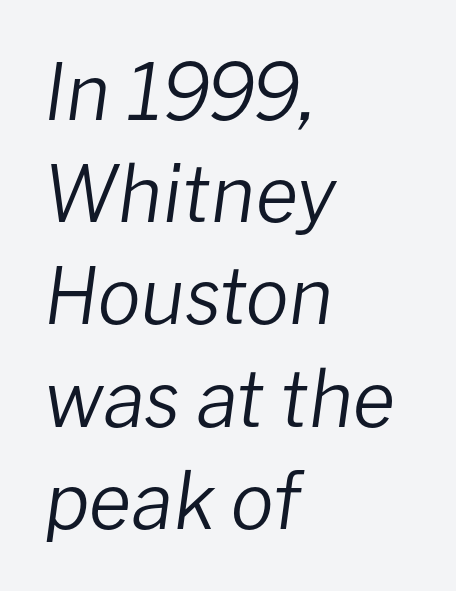
The image shows 78 px regular-weight type, italic (leaning right); set left-aligned, normal line spacing (1.31x), normal letter spacing, not underlined; low stroke contrast and a medium x-height.
